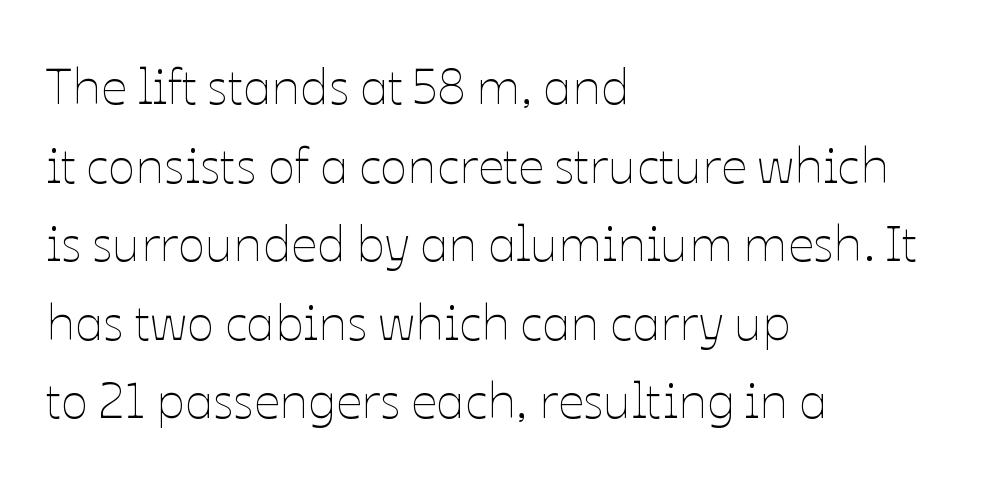
Q: Is the text bold? A: No.
Q: Is the text italic (slanted)? A: No, it is upright.
Q: Is the text underlined? A: No.
Q: How is the paragraph aligned? A: Left-aligned.
Q: Is the spacing between letters normal or unusually wide? A: Normal.
Q: Is the spacing between lines tight, normal or loose? A: Normal.
Q: Width (condensed, normal, or wide)? A: Normal.
Q: Stroke contrast? A: Low.
Q: x-height? A: Medium.
Q: Monospaced? A: No.
